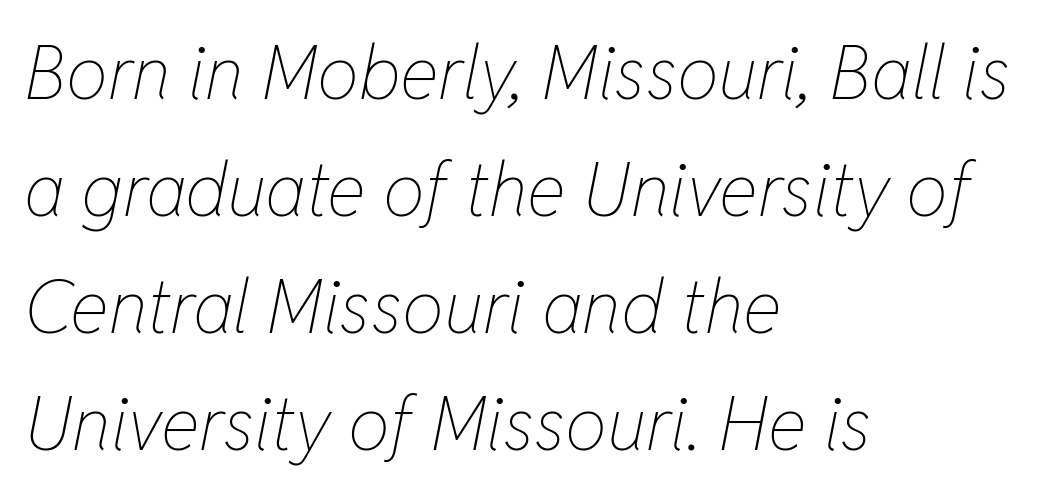
The image shows 74 px thin, condensed type, italic (leaning right); set left-aligned, normal line spacing (1.58x), normal letter spacing, not underlined; low stroke contrast and a medium x-height.
